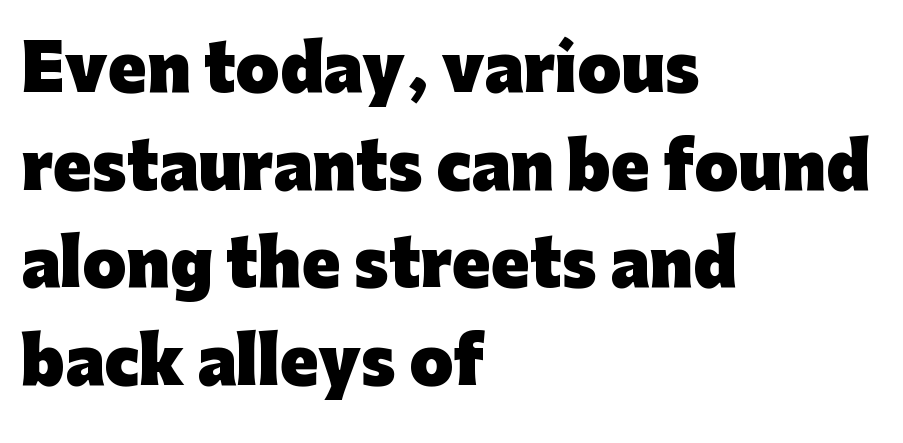
Q: Is the text bold? A: Yes.
Q: Is the text italic (slanted)? A: No, it is upright.
Q: Is the typeface a serif or a sans-serif typeface? A: Sans-serif.
Q: Is the text underlined? A: No.
Q: How is the paragraph aligned? A: Left-aligned.
Q: Is the spacing between letters normal or unusually wide? A: Normal.
Q: Is the spacing between lines tight, normal or loose? A: Normal.
Q: Width (condensed, normal, or wide)? A: Normal.
Q: Stroke contrast? A: Low.
Q: x-height? A: Medium.
Q: Monospaced? A: No.
